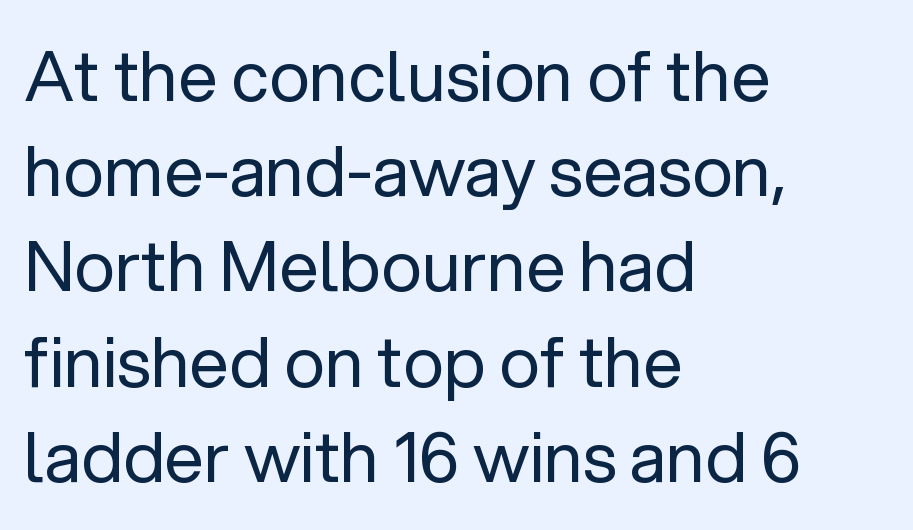
{"serif": "no", "italic": "no", "bold": "no", "weight": "regular", "width": "normal", "stroke_contrast": "low", "x_height": "medium", "monospaced": "no", "underline": "no", "align": "left", "line_spacing": "normal", "line_spacing_ratio": 1.36, "letter_spacing": "normal", "letter_spacing_em": 0.0, "glyph_px": 70}
